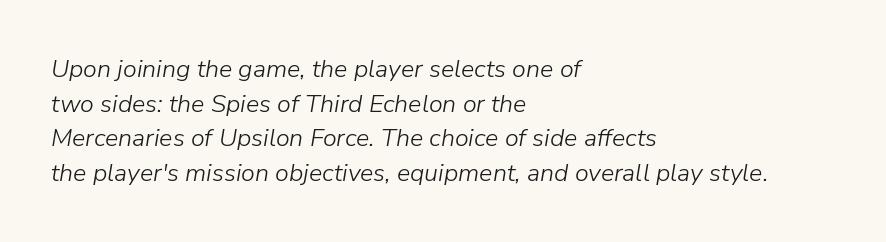
{"italic": "yes", "lean": "right", "slant_degrees": 9, "bold": "no", "underline": "no", "align": "left", "line_spacing": "normal", "line_spacing_ratio": 1.39, "letter_spacing": "normal", "letter_spacing_em": 0.0, "glyph_px": 25}
